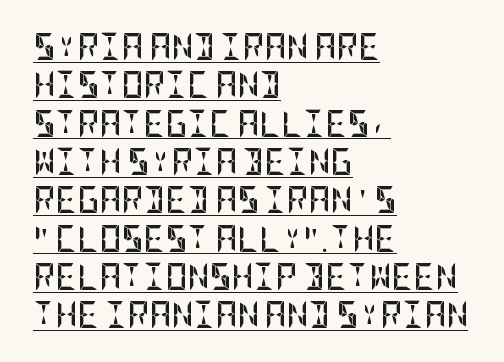
The image shows 27 px bold type, upright; set left-aligned, normal line spacing (1.42x), normal letter spacing, underlined.
